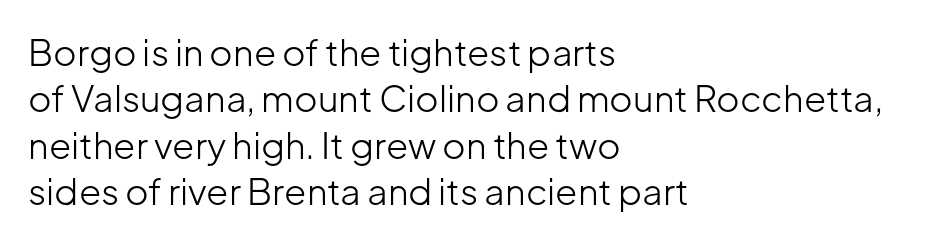
{"serif": "no", "italic": "no", "bold": "no", "weight": "light", "width": "normal", "stroke_contrast": "low", "x_height": "medium", "monospaced": "no", "underline": "no", "align": "left", "line_spacing": "normal", "line_spacing_ratio": 1.29, "letter_spacing": "normal", "letter_spacing_em": 0.0, "glyph_px": 36}
